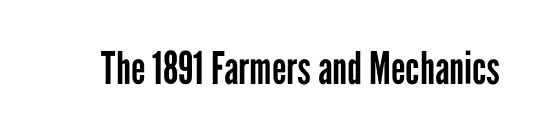
{"serif": "no", "italic": "no", "bold": "no", "weight": "regular", "width": "condensed", "stroke_contrast": "low", "x_height": "medium", "monospaced": "no", "underline": "no", "letter_spacing": "normal", "letter_spacing_em": 0.0, "glyph_px": 45}
